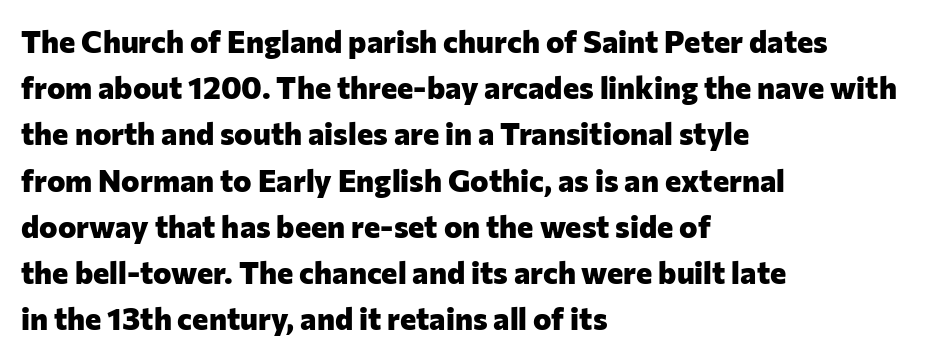
Here the designer chose a conventional face with non-uniform glyph widths. The rendering shows plain stroke endings on the letterforms — a sans-serif design. The letterforms sit shoulder to shoulder at normal distance. Normally led — the rows are evenly, conventionally spaced. In CSS terms this would be text-align: left.
